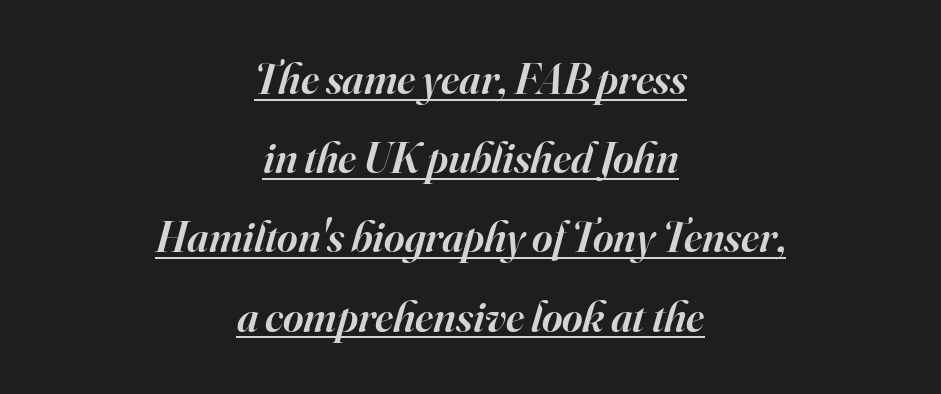
{"serif": "yes", "italic": "yes", "lean": "right", "slant_degrees": 16, "bold": "semi", "weight": "semibold", "width": "normal", "stroke_contrast": "high", "x_height": "small", "monospaced": "no", "underline": "yes", "align": "center", "line_spacing_ratio": 1.8, "letter_spacing": "normal", "letter_spacing_em": 0.0, "glyph_px": 44}
